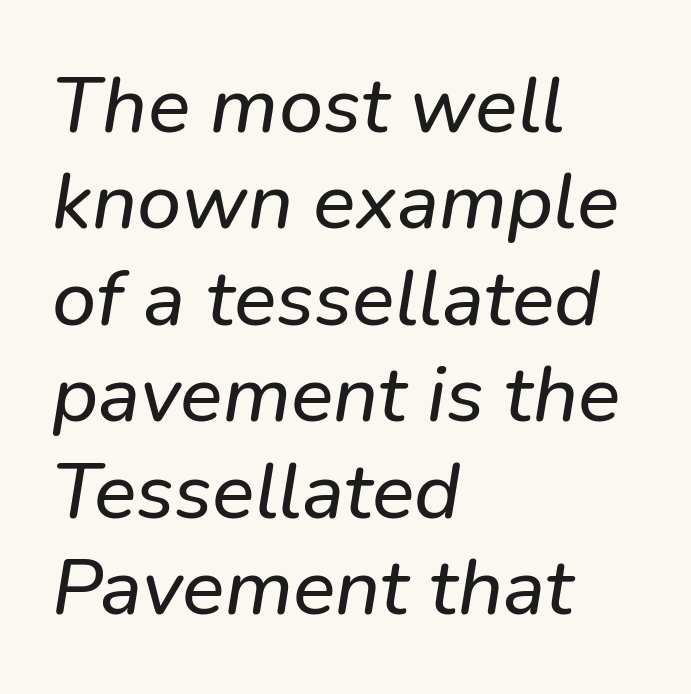
A bare baseline throughout the passage. In CSS terms this would be text-align: left. The typeface chosen for these lines omits serifs. The horizontal fit of the characters is conventional and even. Spacing verdict: proportional, widths tailored to each character.
